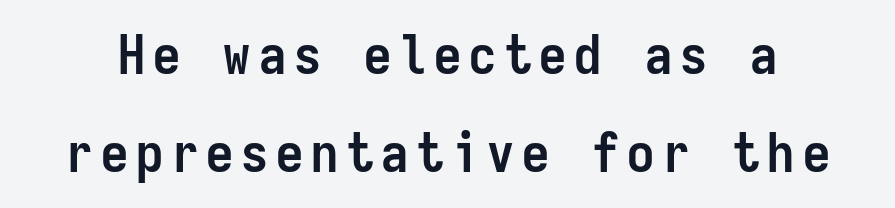
Q: Is the text bold? A: Yes.
Q: Is the text italic (slanted)? A: No, it is upright.
Q: Is the typeface a serif or a sans-serif typeface? A: Sans-serif.
Q: Is the text underlined? A: No.
Q: Width (condensed, normal, or wide)? A: Condensed.
Q: Stroke contrast? A: Low.
Q: x-height? A: Medium.
Q: Monospaced? A: Yes.
